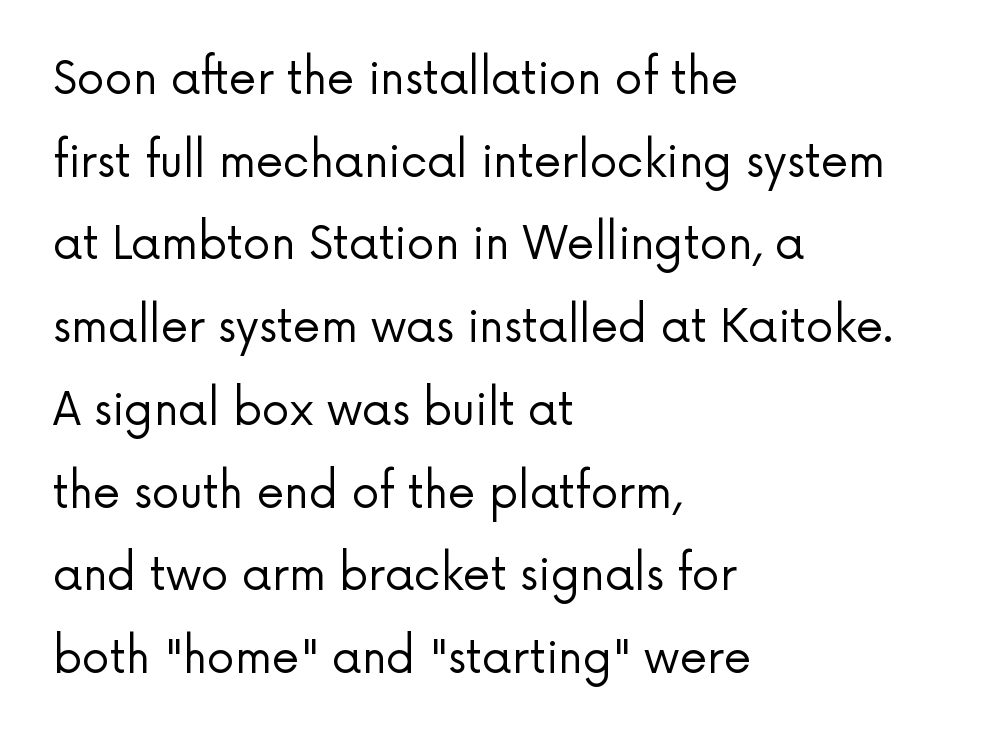
Think standard paragraph weight, or any step lighter than that. The paragraph has a hard left edge and a soft right edge. Unlike italic type, these characters show no tilt at all. Glance below the letters and you will spot only blank space. Words appear dense and cohesive because spacing is normal. This sample has the flowing, uneven cadence of proportional lettering.
